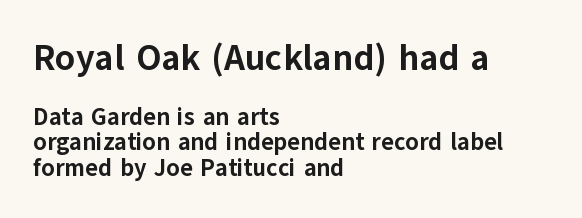
Is the lower block the larger one? No — the upper block carries the bigger type. The space directly below the letters is spotless. Horizontally, the lines are justified to the leading edge only. There is no visible air inserted between adjacent glyphs.
